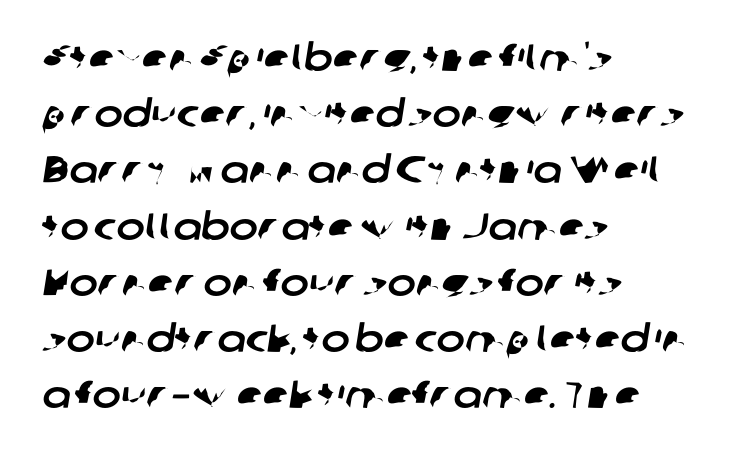
The image shows 38 px sans-serif type; set left-aligned, normal line spacing (1.48x), normal letter spacing, not underlined; low stroke contrast and a medium x-height.
